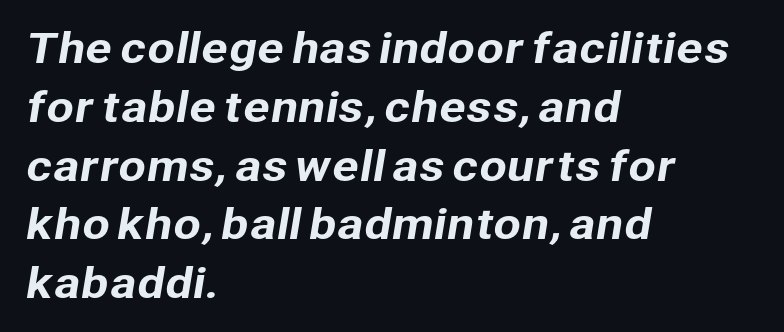
{"serif": "no", "width": "normal", "stroke_contrast": "low", "x_height": "medium", "monospaced": "no", "underline": "no", "align": "left", "line_spacing": "normal", "line_spacing_ratio": 1.47, "letter_spacing": "normal", "letter_spacing_em": 0.0, "glyph_px": 40}
